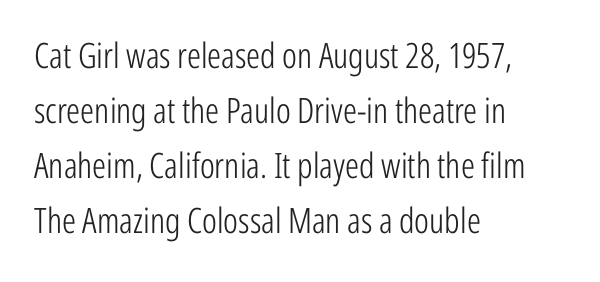
Q: Is the text bold? A: No.
Q: Is the text italic (slanted)? A: No, it is upright.
Q: Is the typeface a serif or a sans-serif typeface? A: Sans-serif.
Q: Is the text underlined? A: No.
Q: How is the paragraph aligned? A: Left-aligned.
Q: Is the spacing between letters normal or unusually wide? A: Normal.
Q: Is the spacing between lines tight, normal or loose? A: Normal.
Q: Width (condensed, normal, or wide)? A: Condensed.
Q: Stroke contrast? A: Low.
Q: x-height? A: Medium.
Q: Monospaced? A: No.
